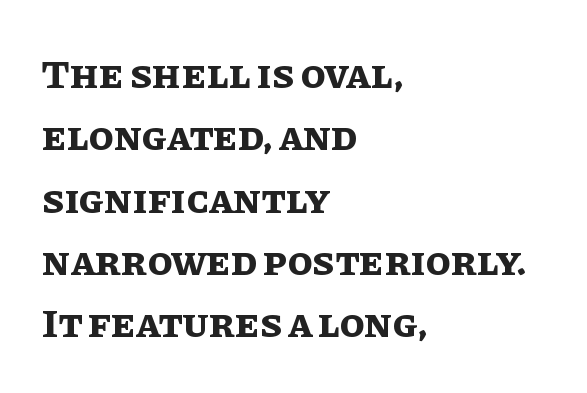
The image shows 41 px bold type, upright; set left-aligned, normal line spacing (1.52x), normal letter spacing, not underlined; low stroke contrast and a large x-height.
